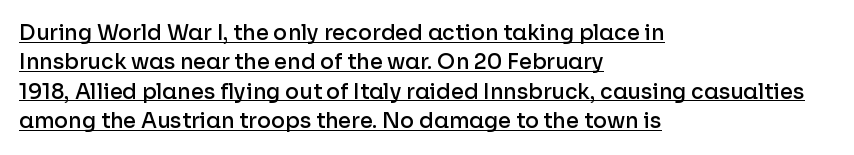
Q: Is the text bold? A: Semi-bold.
Q: Is the text italic (slanted)? A: No, it is upright.
Q: Is the text underlined? A: Yes.
Q: How is the paragraph aligned? A: Left-aligned.
Q: Is the spacing between letters normal or unusually wide? A: Normal.
Q: Is the spacing between lines tight, normal or loose? A: Normal.
